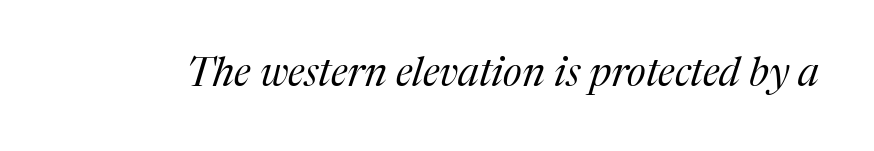
{"serif": "yes", "italic": "yes", "lean": "right", "slant_degrees": 17, "bold": "no", "weight": "regular", "width": "normal", "stroke_contrast": "medium", "x_height": "medium", "monospaced": "no", "underline": "no", "letter_spacing": "normal", "letter_spacing_em": 0.0, "glyph_px": 40}
